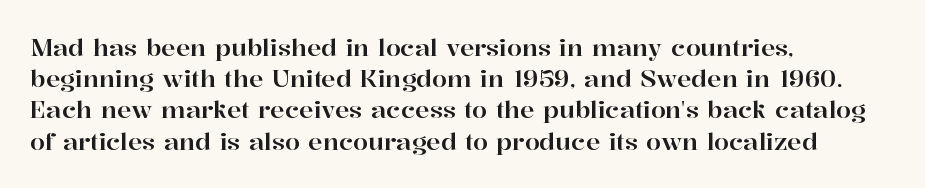
Q: Is the text italic (slanted)? A: No, it is upright.
Q: Is the text underlined? A: No.
Q: How is the paragraph aligned? A: Left-aligned.
Q: Is the spacing between letters normal or unusually wide? A: Normal.
Q: Is the spacing between lines tight, normal or loose? A: Normal.
